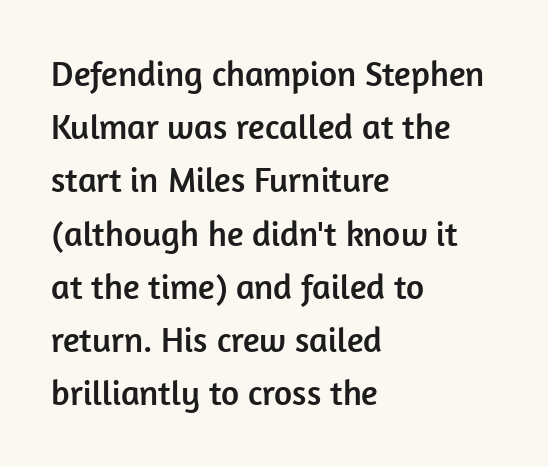
Q: Is the text italic (slanted)? A: No, it is upright.
Q: Is the typeface a serif or a sans-serif typeface? A: Sans-serif.
Q: Is the text underlined? A: No.
Q: How is the paragraph aligned? A: Left-aligned.
Q: Is the spacing between letters normal or unusually wide? A: Normal.
Q: Is the spacing between lines tight, normal or loose? A: Normal.
Q: Width (condensed, normal, or wide)? A: Normal.
Q: Stroke contrast? A: Low.
Q: x-height? A: Medium.
Q: Monospaced? A: No.
